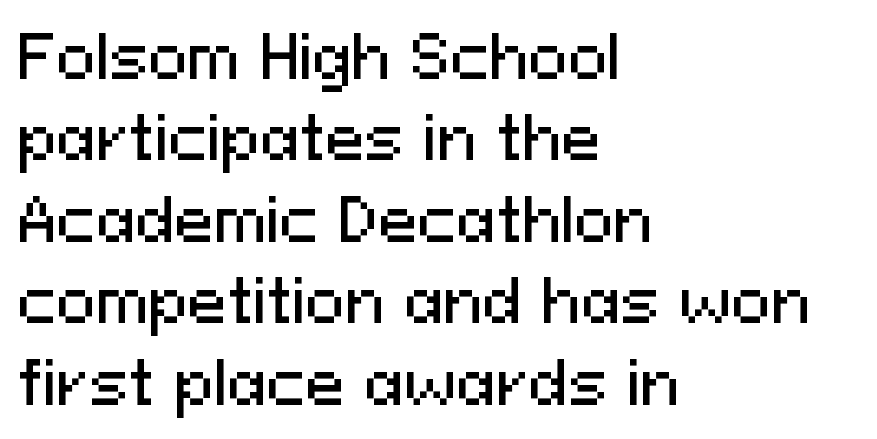
{"serif": "no", "italic": "no", "width": "normal", "stroke_contrast": "medium", "x_height": "medium", "monospaced": "no", "underline": "no", "align": "left", "line_spacing": "normal", "line_spacing_ratio": 1.38, "letter_spacing": "normal", "letter_spacing_em": 0.0, "glyph_px": 59}
